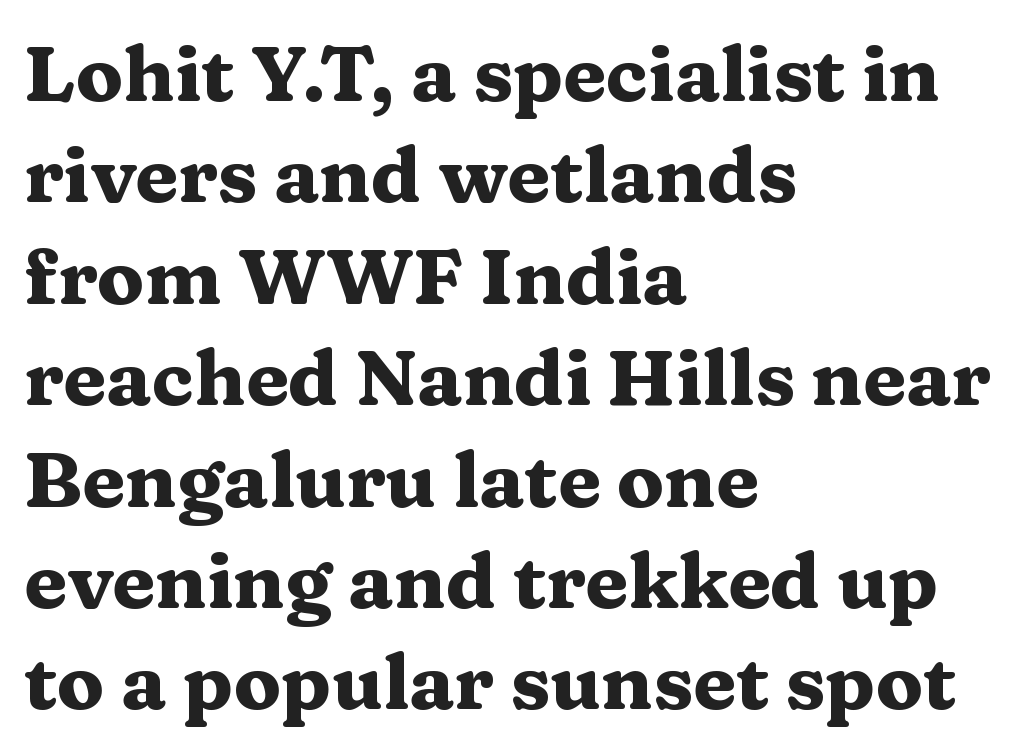
Q: Is the text bold? A: Yes.
Q: Is the text italic (slanted)? A: No, it is upright.
Q: Is the typeface a serif or a sans-serif typeface? A: Serif.
Q: Is the text underlined? A: No.
Q: How is the paragraph aligned? A: Left-aligned.
Q: Is the spacing between letters normal or unusually wide? A: Normal.
Q: Is the spacing between lines tight, normal or loose? A: Normal.
Q: Width (condensed, normal, or wide)? A: Wide.
Q: Stroke contrast? A: Medium.
Q: x-height? A: Medium.
Q: Monospaced? A: No.
